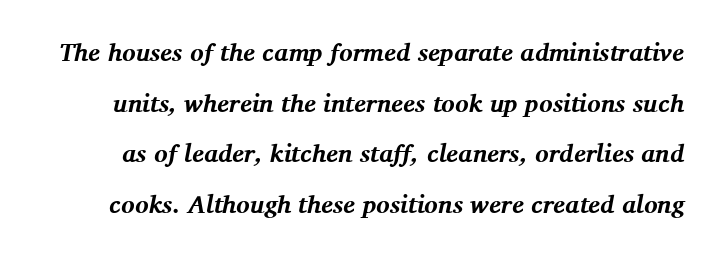
{"italic": "yes", "lean": "right", "slant_degrees": 11, "bold": "yes", "underline": "no", "line_spacing": "loose", "line_spacing_ratio": 2.03, "letter_spacing": "normal", "letter_spacing_em": 0.0, "glyph_px": 25}
